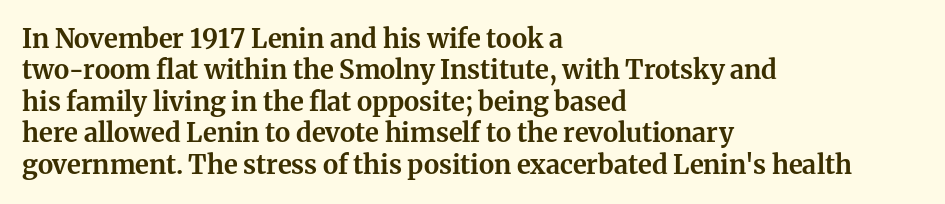
Q: Is the text bold? A: Yes.
Q: Is the text italic (slanted)? A: No, it is upright.
Q: Is the text underlined? A: No.
Q: How is the paragraph aligned? A: Left-aligned.
Q: Is the spacing between letters normal or unusually wide? A: Normal.
